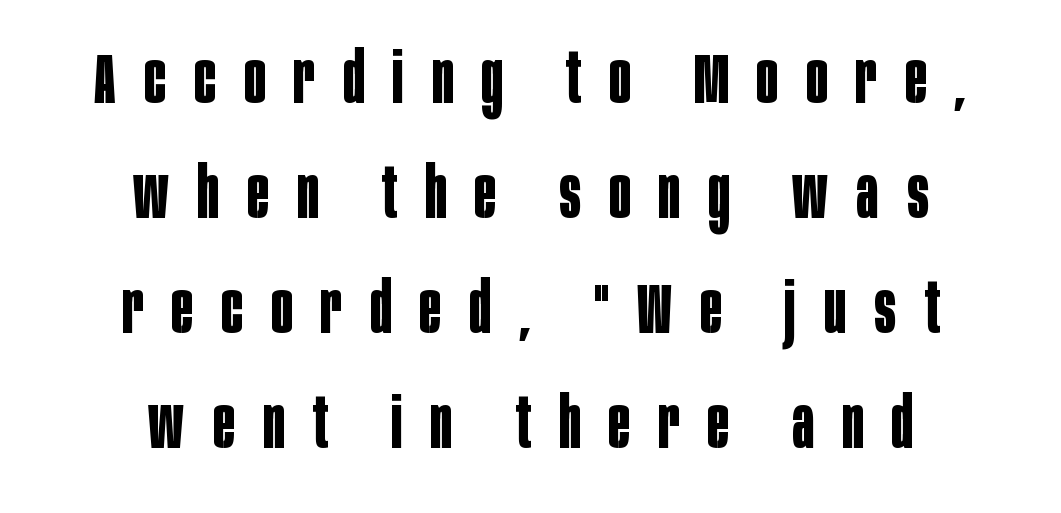
{"serif": "no", "italic": "no", "bold": "yes", "weight": "bold", "width": "condensed", "stroke_contrast": "low", "x_height": "large", "monospaced": "no", "underline": "no", "align": "center", "line_spacing": "normal", "line_spacing_ratio": 1.62, "letter_spacing": "wide", "letter_spacing_em": 0.4, "glyph_px": 71}
